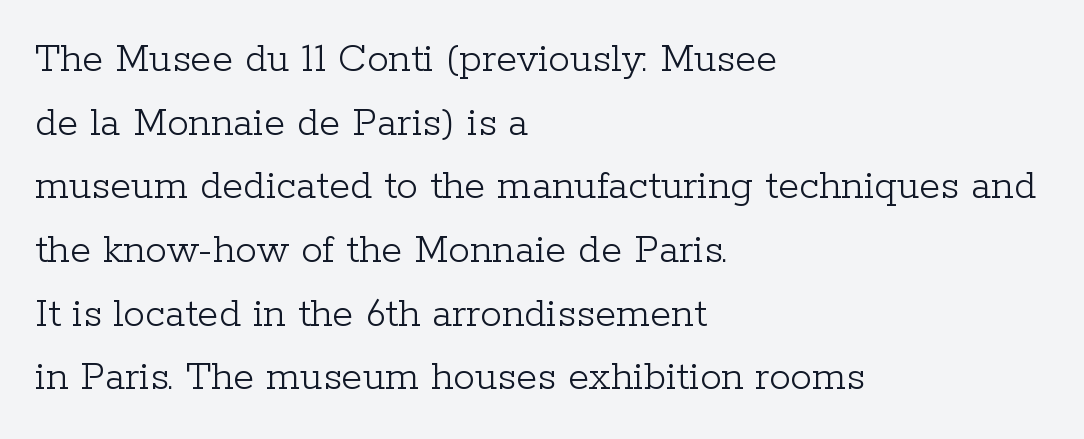
The image shows 43 px light serif type, upright; set left-aligned, normal line spacing (1.48x), normal letter spacing, not underlined; low stroke contrast and a medium x-height.
